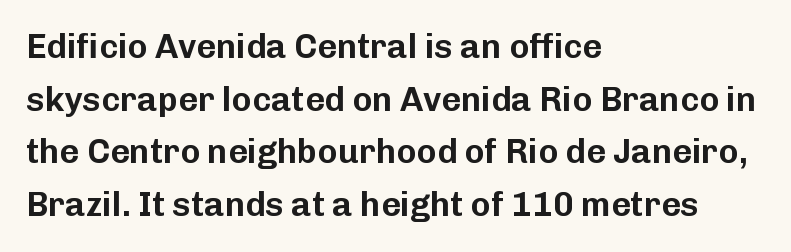
Q: Is the text italic (slanted)? A: No, it is upright.
Q: Is the typeface a serif or a sans-serif typeface? A: Sans-serif.
Q: Is the text underlined? A: No.
Q: How is the paragraph aligned? A: Left-aligned.
Q: Is the spacing between letters normal or unusually wide? A: Normal.
Q: Is the spacing between lines tight, normal or loose? A: Normal.
Q: Width (condensed, normal, or wide)? A: Normal.
Q: Stroke contrast? A: Low.
Q: x-height? A: Medium.
Q: Monospaced? A: No.
